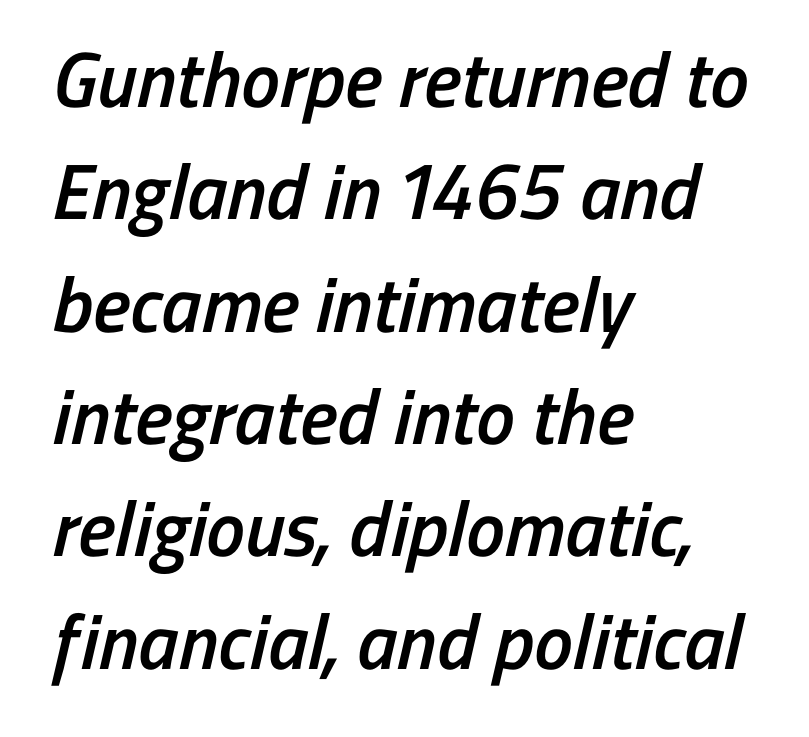
Q: Is the text bold? A: Semi-bold.
Q: Is the typeface a serif or a sans-serif typeface? A: Sans-serif.
Q: Is the text underlined? A: No.
Q: How is the paragraph aligned? A: Left-aligned.
Q: Is the spacing between letters normal or unusually wide? A: Normal.
Q: Is the spacing between lines tight, normal or loose? A: Normal.
Q: Width (condensed, normal, or wide)? A: Condensed.
Q: Stroke contrast? A: Low.
Q: x-height? A: Medium.
Q: Monospaced? A: No.
